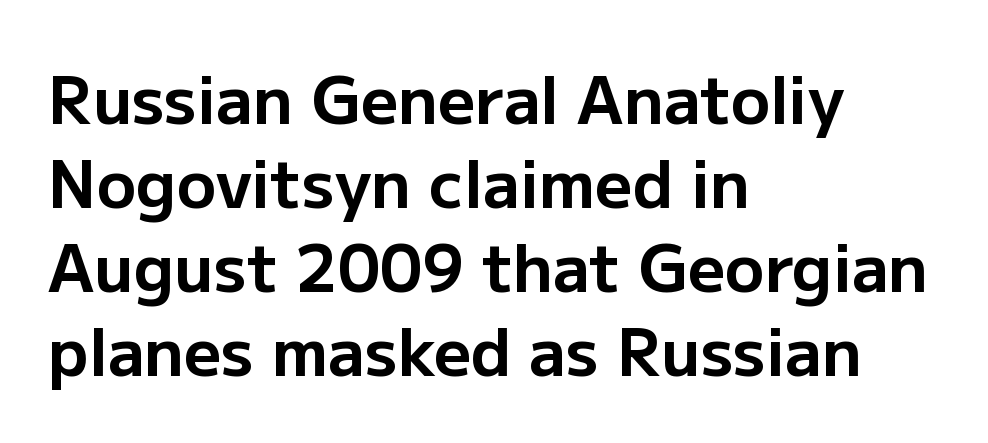
The image shows 65 px bold sans-serif type, upright; set left-aligned, normal line spacing (1.29x), normal letter spacing, not underlined; low stroke contrast and a medium x-height.
